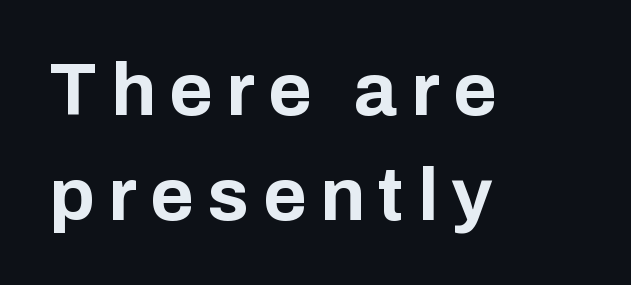
The image shows 75 px bold sans-serif type, upright; set left-aligned, normal line spacing (1.4x), not underlined; low stroke contrast and a medium x-height.
